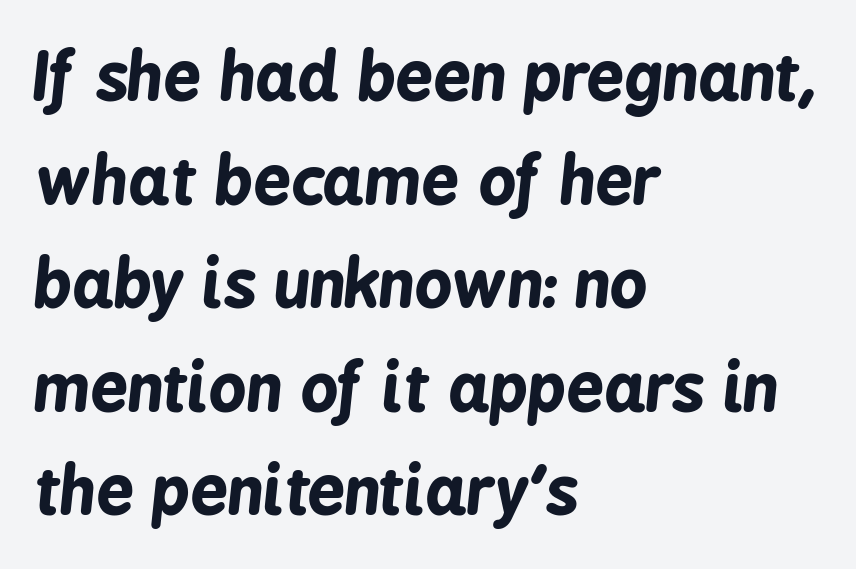
The image shows 66 px bold, condensed type, italic (leaning right); set left-aligned, normal line spacing (1.57x), normal letter spacing, not underlined; low stroke contrast and a medium x-height.
